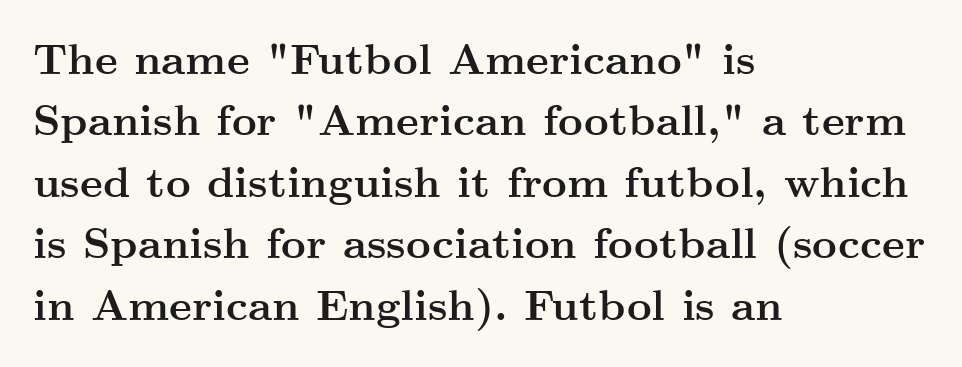
The image shows 43 px semibold, wide serif type, upright; set left-aligned, normal line spacing (1.43x), normal letter spacing, not underlined; medium stroke contrast and a small x-height.
